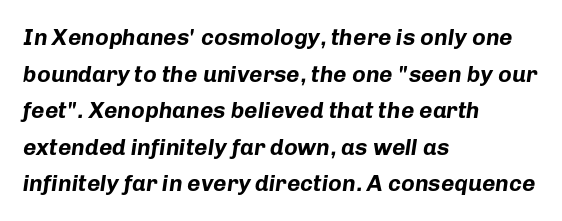
{"italic": "yes", "lean": "right", "slant_degrees": 8, "bold": "yes", "underline": "no", "align": "left", "line_spacing": "normal", "line_spacing_ratio": 1.59, "letter_spacing": "normal", "letter_spacing_em": 0.0, "glyph_px": 23}
